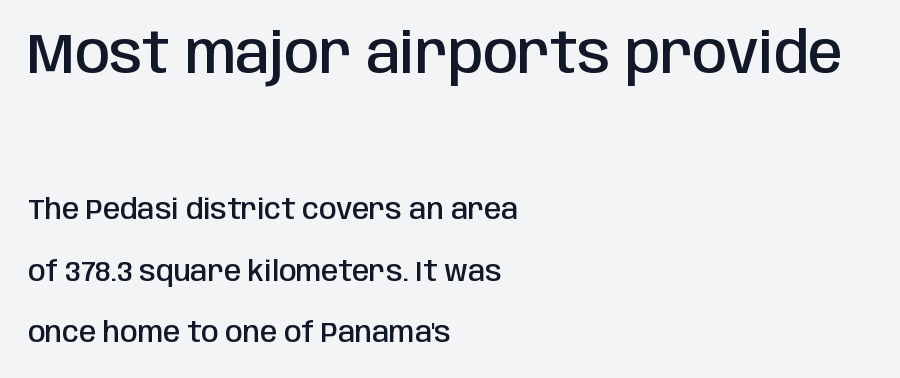
The image shows 56 px semibold, condensed sans-serif type, upright; set left-aligned, loose line spacing (2.2x), normal letter spacing, not underlined; the first (top) block is 2.0x larger; low stroke contrast and a large x-height.
